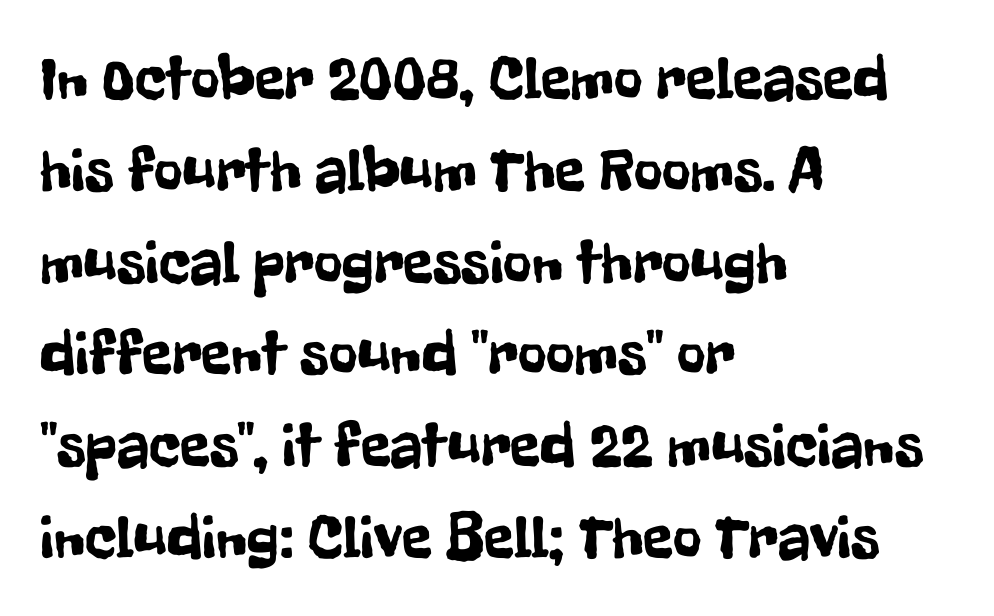
{"serif": "no", "italic": "no", "width": "condensed", "stroke_contrast": "low", "x_height": "medium", "monospaced": "no", "underline": "no", "align": "left", "line_spacing": "normal", "line_spacing_ratio": 1.48, "letter_spacing": "normal", "letter_spacing_em": 0.0, "glyph_px": 62}
